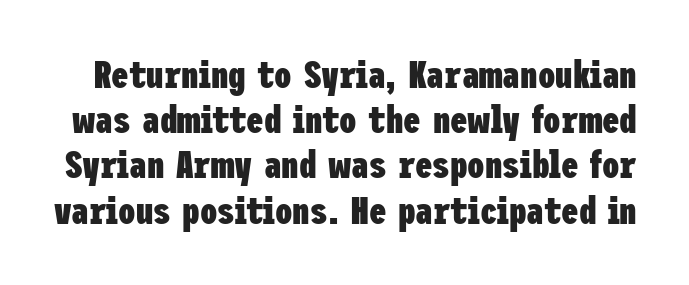
Q: Is the text bold? A: Yes.
Q: Is the text italic (slanted)? A: No, it is upright.
Q: Is the typeface a serif or a sans-serif typeface? A: Sans-serif.
Q: Is the text underlined? A: No.
Q: Is the spacing between letters normal or unusually wide? A: Normal.
Q: Width (condensed, normal, or wide)? A: Condensed.
Q: Stroke contrast? A: Low.
Q: x-height? A: Medium.
